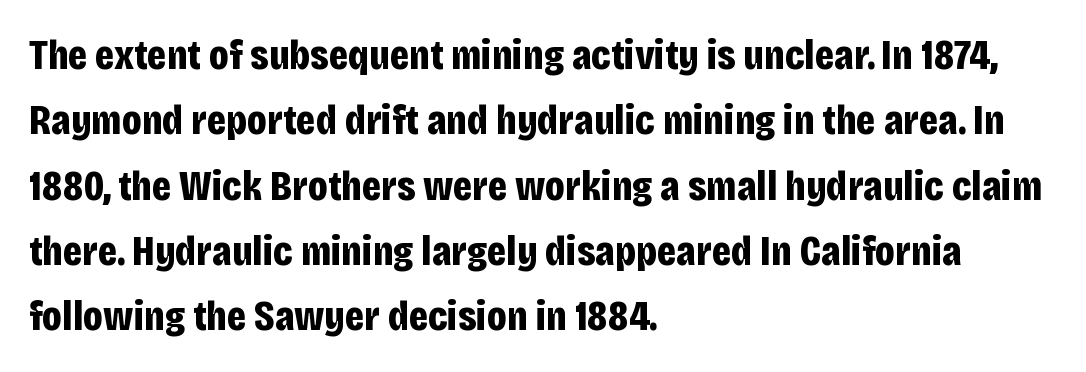
The zone under the glyphs is completely vacant. Font category for this specimen: sans-serif. Baseline-to-baseline distance is the conventional proportion of letter height. What weight is shown? A full bold with thick strokes.
